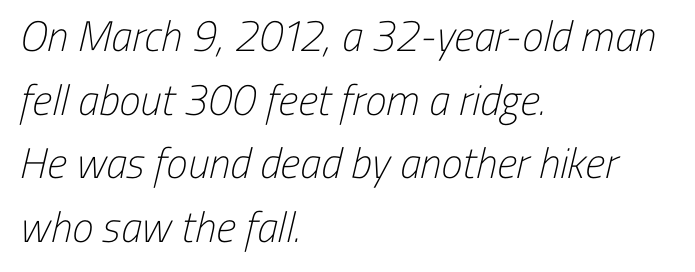
Spacing verdict: proportional, widths tailored to each character. Honestly, the row spacing looks completely unremarkable. Any mark beneath the type? The region is blank. Every row of glyphs begins at an identical x-position on the left. Think standard paragraph weight, or any step lighter than that. Students, note that the glyphs here touch the page at normal intervals.
